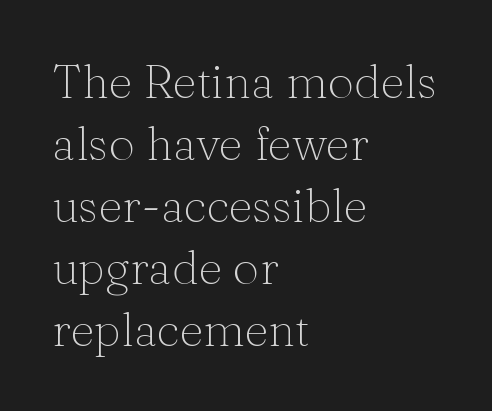
If you drew a ruler down the left edge, every line would touch it. The rendering keeps characters at their native spacing. Anything drawn beneath the words? Only blank space. A typesetter would call this proportional, since set widths differ per character. Classification — serif. Leading matches the norm, producing a regular column.
